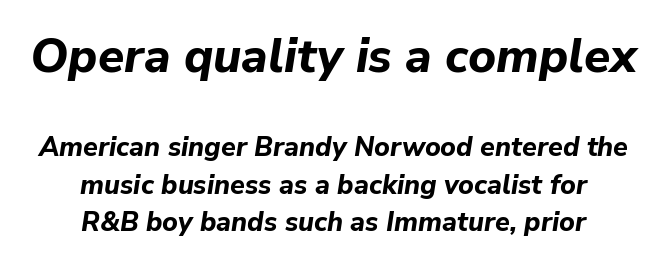
The lines in this sample share a center point and differ in where they start and stop. Does the leading feel generous? No, just average. Is this a fixed-width face? No — the glyphs have proportional, varying widths. The horizontal fit of the characters is conventional and even. The axis of the letterforms is tilted away from vertical. Only glyphs here, with clear space below each row.
